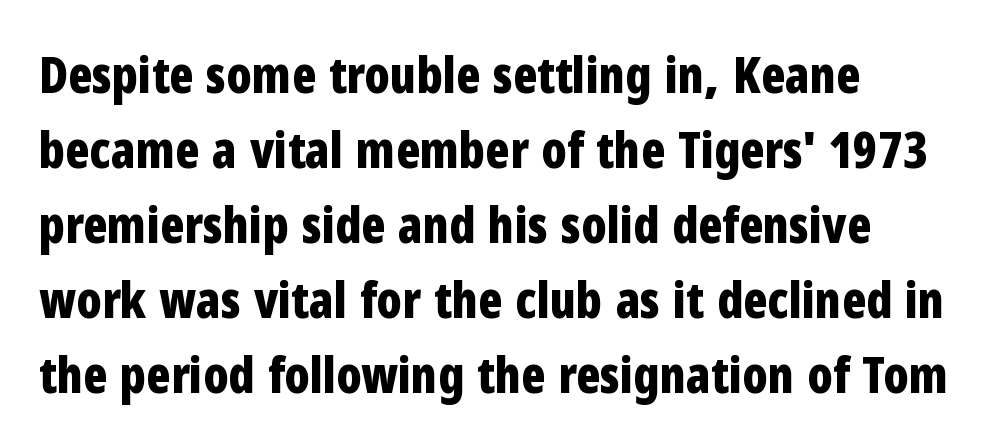
Q: Is the text bold? A: Yes.
Q: Is the text italic (slanted)? A: No, it is upright.
Q: Is the typeface a serif or a sans-serif typeface? A: Sans-serif.
Q: Is the text underlined? A: No.
Q: How is the paragraph aligned? A: Left-aligned.
Q: Is the spacing between letters normal or unusually wide? A: Normal.
Q: Is the spacing between lines tight, normal or loose? A: Normal.
Q: Width (condensed, normal, or wide)? A: Condensed.
Q: Stroke contrast? A: Low.
Q: x-height? A: Medium.
Q: Monospaced? A: No.
